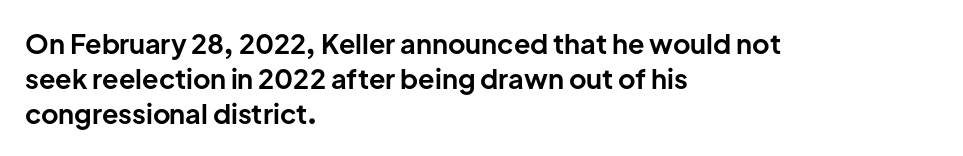
{"italic": "no", "bold": "yes", "underline": "no", "align": "left", "line_spacing": "normal", "line_spacing_ratio": 1.3, "letter_spacing": "normal", "letter_spacing_em": 0.0, "glyph_px": 27}
